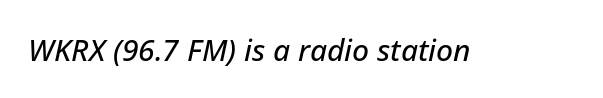
Q: Is the text italic (slanted)? A: Yes, it leans right by about 12 degrees.
Q: Is the text underlined? A: No.
Q: Is the spacing between letters normal or unusually wide? A: Normal.
Q: Width (condensed, normal, or wide)? A: Normal.
Q: Stroke contrast? A: Low.
Q: x-height? A: Medium.
Q: Monospaced? A: No.
